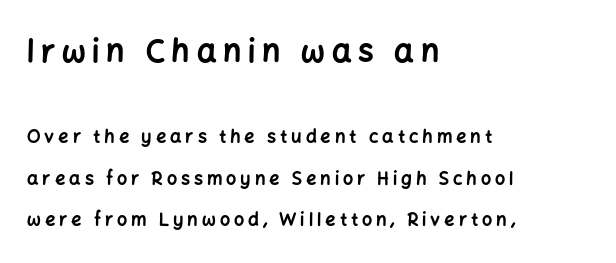
{"serif": "no", "italic": "no", "bold": "yes", "weight": "bold", "width": "normal", "stroke_contrast": "low", "x_height": "medium", "monospaced": "no", "underline": "no", "align": "left", "line_spacing": "loose", "line_spacing_ratio": 2.28, "letter_spacing": "wide", "letter_spacing_em": 0.22, "larger_block": "first", "size_ratio": 1.72, "glyph_px": 31}
